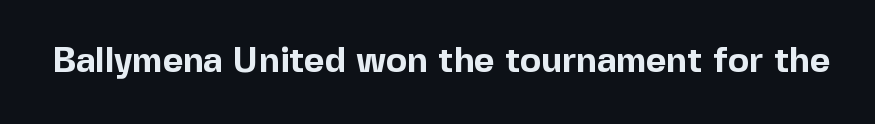
No word sits above an underline. A typesetter would call this proportional, since set widths differ per character. Ascenders rise straight up at ninety degrees. Students, this is bold: see how much ink each stroke carries.
